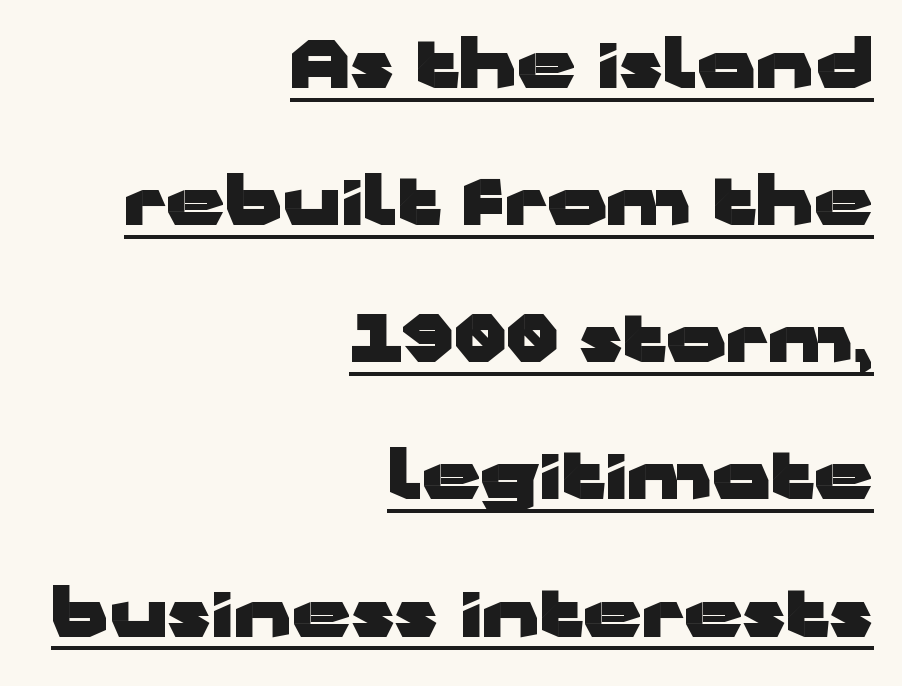
Q: Is the text bold? A: Yes.
Q: Is the text italic (slanted)? A: No, it is upright.
Q: Is the typeface a serif or a sans-serif typeface? A: Sans-serif.
Q: Is the text underlined? A: Yes.
Q: How is the paragraph aligned? A: Right-aligned.
Q: Is the spacing between letters normal or unusually wide? A: Normal.
Q: Is the spacing between lines tight, normal or loose? A: Loose.
Q: Width (condensed, normal, or wide)? A: Wide.
Q: Stroke contrast? A: Low.
Q: x-height? A: Medium.
Q: Monospaced? A: No.
